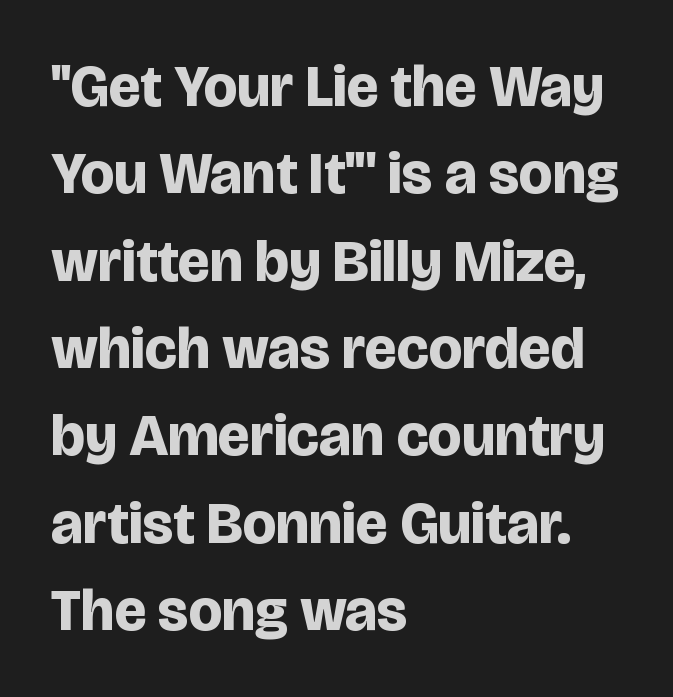
The image shows 59 px bold sans-serif type, upright; set left-aligned, normal line spacing (1.48x), normal letter spacing, not underlined; low stroke contrast and a large x-height.
